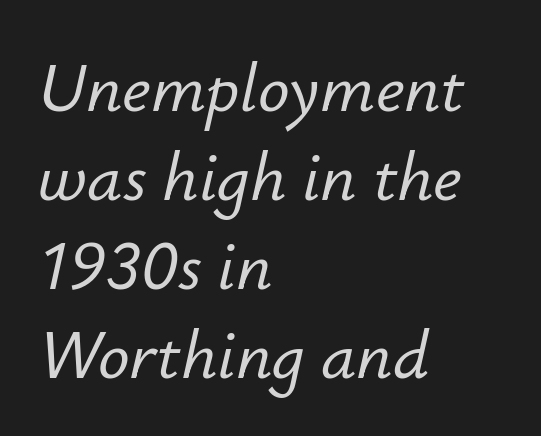
Q: Is the text italic (slanted)? A: Yes, it leans right by about 12 degrees.
Q: Is the text underlined? A: No.
Q: How is the paragraph aligned? A: Left-aligned.
Q: Is the spacing between letters normal or unusually wide? A: Normal.
Q: Is the spacing between lines tight, normal or loose? A: Normal.
Q: Width (condensed, normal, or wide)? A: Normal.
Q: Stroke contrast? A: Low.
Q: x-height? A: Small.
Q: Monospaced? A: No.
